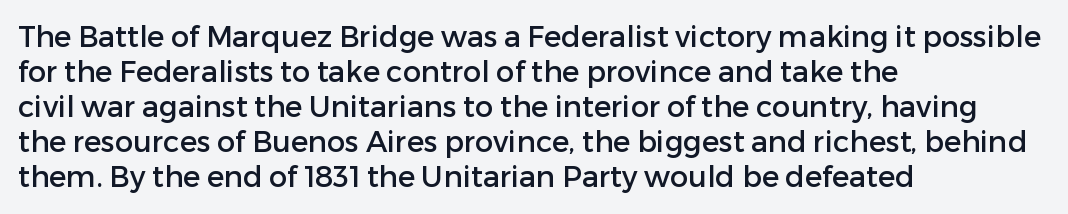
The image shows 29 px sans-serif type, upright; set left-aligned, line spacing 1.21x, normal letter spacing, not underlined; low stroke contrast and a medium x-height.
